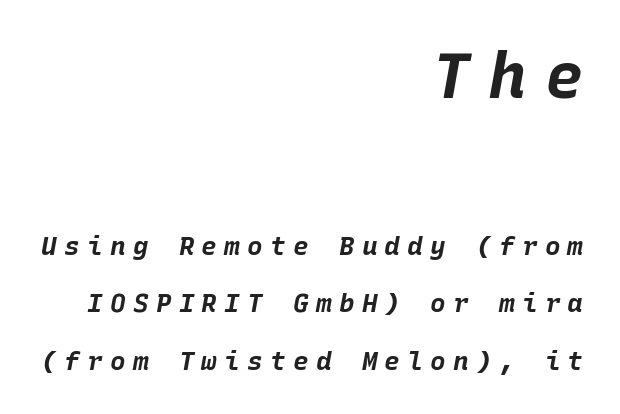
{"italic": "yes", "lean": "right", "slant_degrees": 10, "bold": "yes", "weight": "bold", "width": "normal", "stroke_contrast": "low", "x_height": "large", "monospaced": "yes", "underline": "no", "align": "right", "line_spacing": "loose", "line_spacing_ratio": 2.21, "letter_spacing": "wide", "letter_spacing_em": 0.28, "larger_block": "first", "size_ratio": 2.46, "glyph_px": 64}
